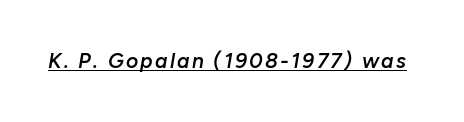
{"italic": "yes", "lean": "right", "slant_degrees": 10, "bold": "semi", "underline": "yes", "glyph_px": 21}
